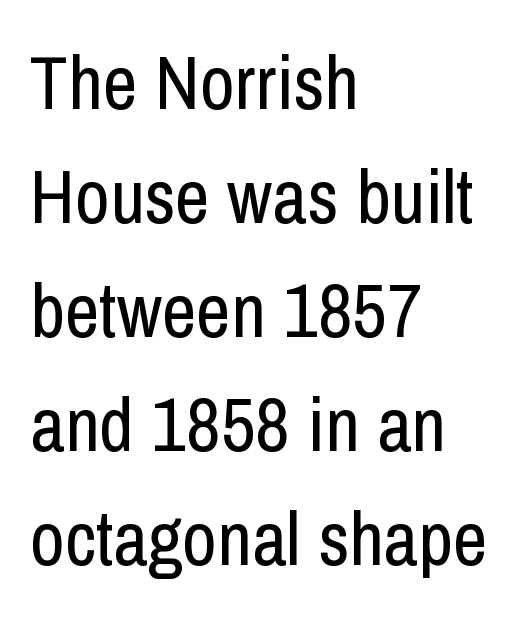
Regular leading. A roman cut, with each character standing at attention. Casual observation: everything's shoved over to the left. The glyphs in this specimen are sans serif.
